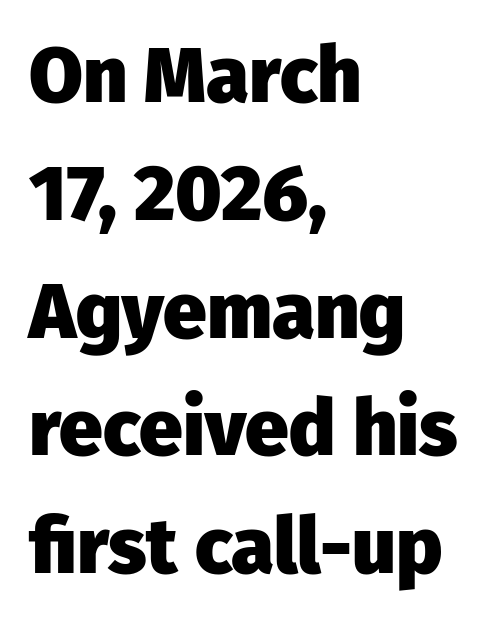
{"serif": "no", "italic": "no", "bold": "yes", "weight": "heavy", "width": "normal", "stroke_contrast": "low", "x_height": "medium", "monospaced": "no", "underline": "no", "align": "left", "line_spacing": "normal", "line_spacing_ratio": 1.51, "letter_spacing": "normal", "letter_spacing_em": 0.0, "glyph_px": 78}
